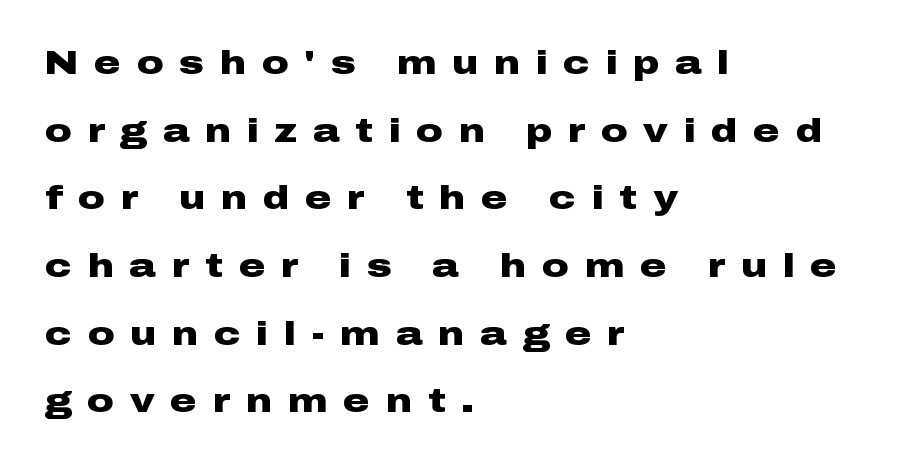
{"serif": "no", "italic": "no", "bold": "yes", "weight": "heavy", "width": "wide", "stroke_contrast": "low", "x_height": "medium", "monospaced": "no", "underline": "no", "align": "left", "line_spacing": "loose", "line_spacing_ratio": 2.05, "letter_spacing": "wide", "letter_spacing_em": 0.48, "glyph_px": 33}
